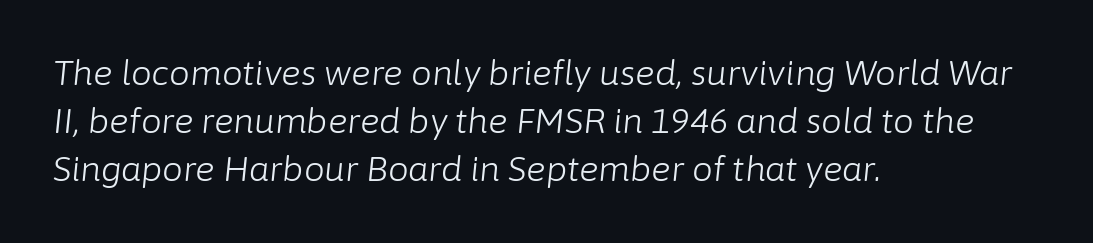
{"italic": "yes", "lean": "right", "slant_degrees": 6, "bold": "no", "weight": "light", "width": "normal", "stroke_contrast": "low", "x_height": "medium", "monospaced": "no", "underline": "no", "align": "left", "line_spacing": "normal", "line_spacing_ratio": 1.45, "letter_spacing": "normal", "letter_spacing_em": 0.0, "glyph_px": 33}
